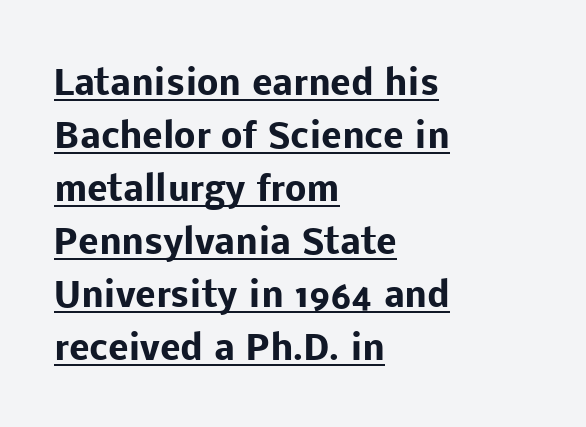
Q: Is the text bold? A: Yes.
Q: Is the text italic (slanted)? A: No, it is upright.
Q: Is the typeface a serif or a sans-serif typeface? A: Sans-serif.
Q: Is the text underlined? A: Yes.
Q: How is the paragraph aligned? A: Left-aligned.
Q: Is the spacing between letters normal or unusually wide? A: Normal.
Q: Is the spacing between lines tight, normal or loose? A: Normal.
Q: Width (condensed, normal, or wide)? A: Normal.
Q: Stroke contrast? A: Low.
Q: x-height? A: Medium.
Q: Monospaced? A: No.
